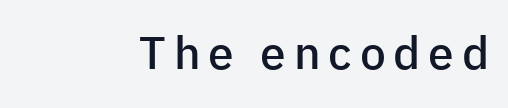
The image shows 46 px semibold sans-serif type, upright; set right-aligned, not underlined; low stroke contrast and a medium x-height.
